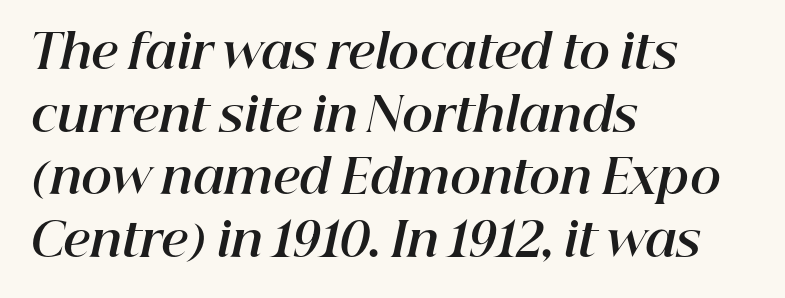
Q: Is the text bold? A: Yes.
Q: Is the text italic (slanted)? A: Yes, it leans right by about 12 degrees.
Q: Is the text underlined? A: No.
Q: How is the paragraph aligned? A: Left-aligned.
Q: Is the spacing between letters normal or unusually wide? A: Normal.
Q: Is the spacing between lines tight, normal or loose? A: Normal.
Q: Width (condensed, normal, or wide)? A: Normal.
Q: Stroke contrast? A: High.
Q: x-height? A: Medium.
Q: Monospaced? A: No.
